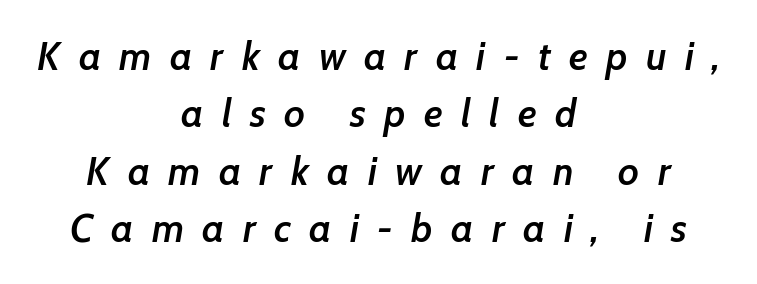
Which margin do the lines hug? Neither — every line sits in the middle. A typesetter would call this proportional, since set widths differ per character. Slanted lettering throughout. Decoration check: the copy has no underline. Notice how descenders clear the ascenders below comfortably — that's standard leading.
